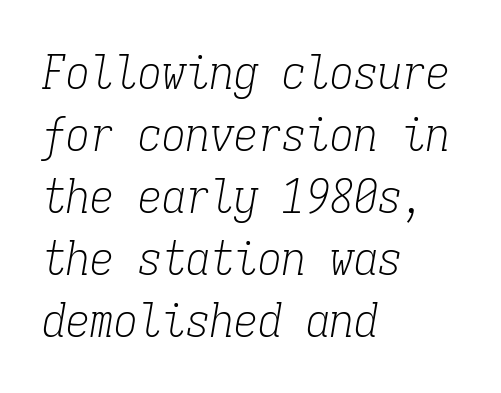
Stroke thickness stays within the range of a standard reading face or lighter. Looks like terminal output: every glyph gets an equal slot. The font's italic variant was chosen for this text. Evenly set lines give the paragraph a standard silhouette. All the whitespace from short lines collects on the right.
